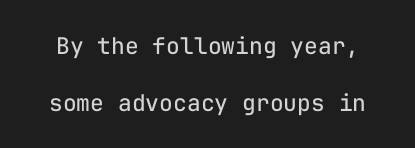
Q: Is the text bold? A: No.
Q: Is the text italic (slanted)? A: No, it is upright.
Q: Is the text underlined? A: No.
Q: Is the spacing between letters normal or unusually wide? A: Normal.
Q: Is the spacing between lines tight, normal or loose? A: Loose.
